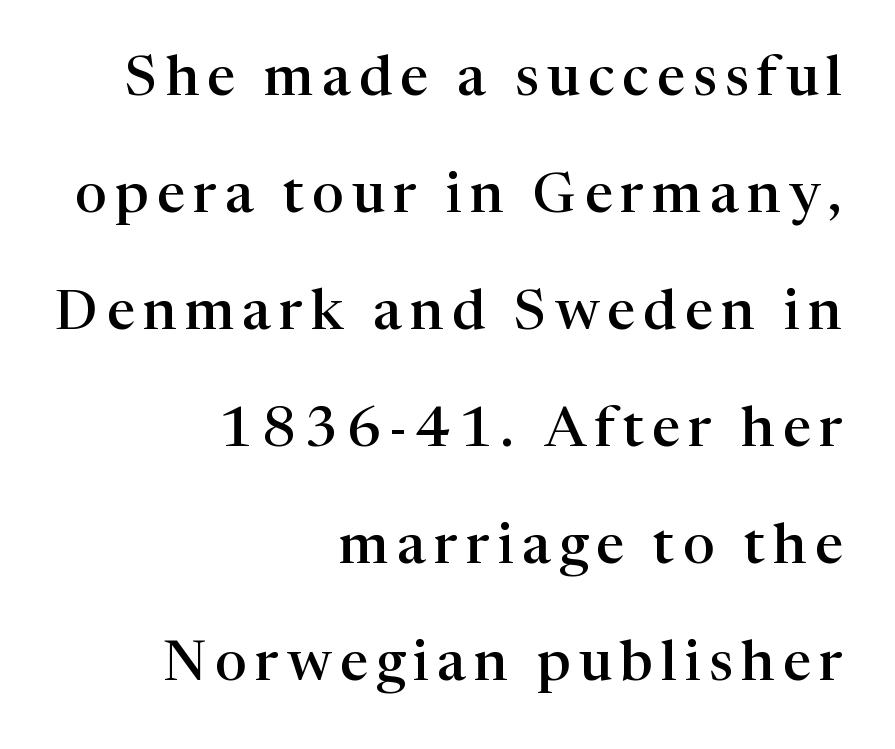
{"serif": "yes", "italic": "no", "bold": "semi", "weight": "semibold", "width": "normal", "stroke_contrast": "high", "x_height": "medium", "monospaced": "no", "underline": "no", "align": "right", "line_spacing": "loose", "line_spacing_ratio": 2.09, "glyph_px": 56}
